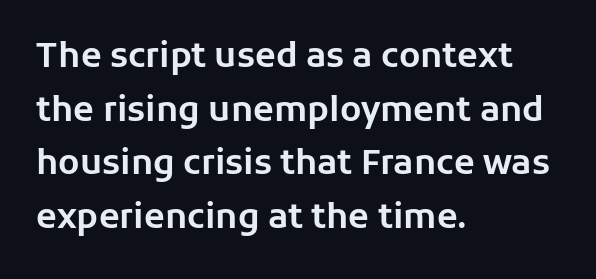
Q: Is the text italic (slanted)? A: No, it is upright.
Q: Is the typeface a serif or a sans-serif typeface? A: Sans-serif.
Q: Is the text underlined? A: No.
Q: How is the paragraph aligned? A: Left-aligned.
Q: Is the spacing between letters normal or unusually wide? A: Normal.
Q: Is the spacing between lines tight, normal or loose? A: Normal.
Q: Width (condensed, normal, or wide)? A: Normal.
Q: Stroke contrast? A: Low.
Q: x-height? A: Medium.
Q: Monospaced? A: No.
